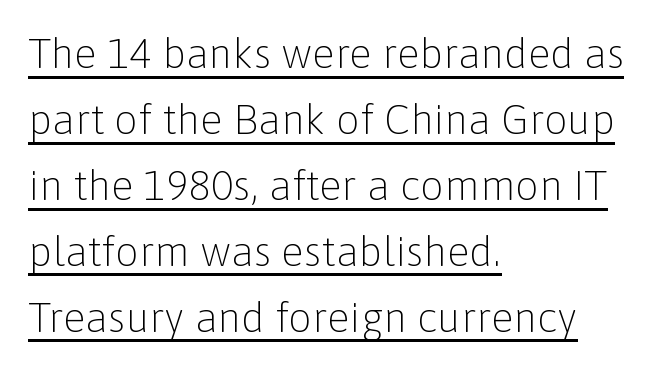
Q: Is the text bold? A: No.
Q: Is the text italic (slanted)? A: No, it is upright.
Q: Is the typeface a serif or a sans-serif typeface? A: Sans-serif.
Q: Is the text underlined? A: Yes.
Q: How is the paragraph aligned? A: Left-aligned.
Q: Is the spacing between letters normal or unusually wide? A: Normal.
Q: Is the spacing between lines tight, normal or loose? A: Normal.
Q: Width (condensed, normal, or wide)? A: Normal.
Q: Stroke contrast? A: Low.
Q: x-height? A: Medium.
Q: Monospaced? A: No.
